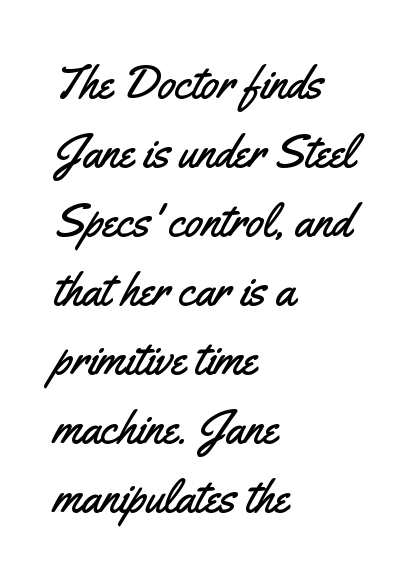
The image shows 46 px condensed sans-serif type; set left-aligned, normal line spacing (1.5x), normal letter spacing, not underlined; medium stroke contrast and a small x-height.
